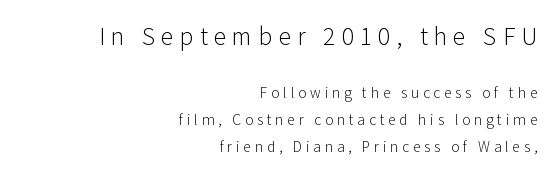
A clean baseline with only descenders dipping below it. Leading: increased. The strokes are not fattened; the text isn't bold. The text block is weighted toward the right margin, trailing off unevenly leftward. The tracking jumps out immediately: characters are airy and widely separated. Vertical strokes here are truly vertical.
